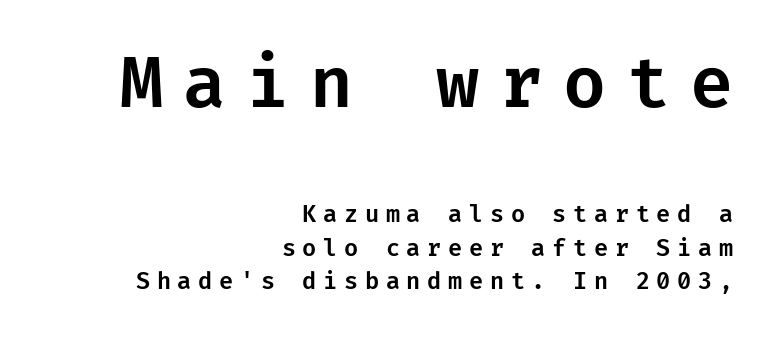
This sample keeps an unexceptional amount of space between lines. Teacher's note: observe the even right margin — that is flush-right alignment. The foot of each line stays bare and open. Is the letter spacing exaggerated? Yes — the characters are pushed far apart. The designer went with a sans here, leaving each stem footless. Does the lettering tilt? It doesn't — this is upright.
